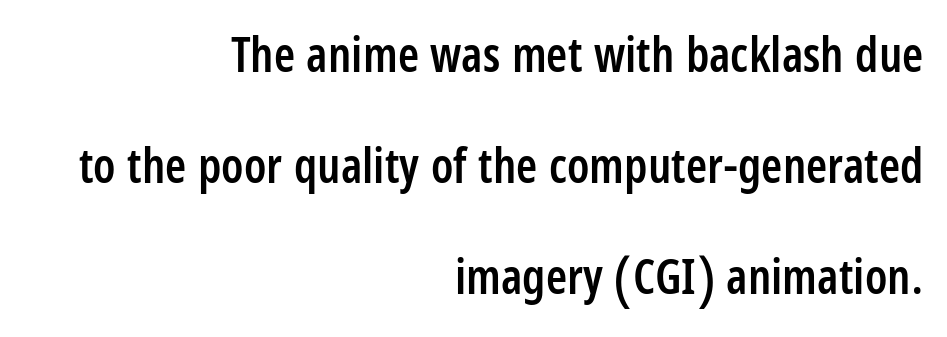
Q: Is the text bold? A: Semi-bold.
Q: Is the text italic (slanted)? A: No, it is upright.
Q: Is the typeface a serif or a sans-serif typeface? A: Sans-serif.
Q: Is the text underlined? A: No.
Q: How is the paragraph aligned? A: Right-aligned.
Q: Is the spacing between letters normal or unusually wide? A: Normal.
Q: Is the spacing between lines tight, normal or loose? A: Loose.
Q: Width (condensed, normal, or wide)? A: Condensed.
Q: Stroke contrast? A: Low.
Q: x-height? A: Large.
Q: Monospaced? A: No.
